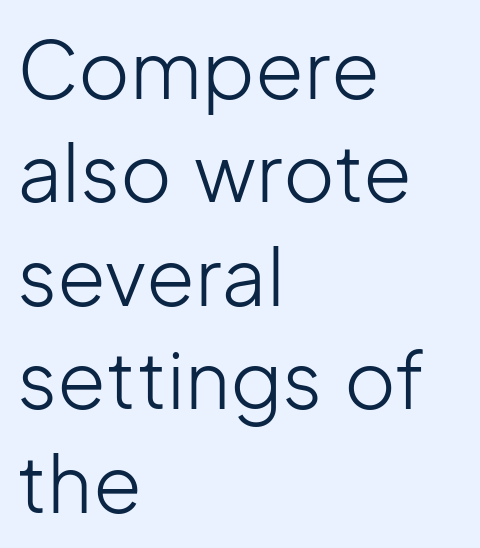
The image shows 79 px light sans-serif type, upright; set left-aligned, normal line spacing (1.31x), normal letter spacing, not underlined; low stroke contrast and a medium x-height.
